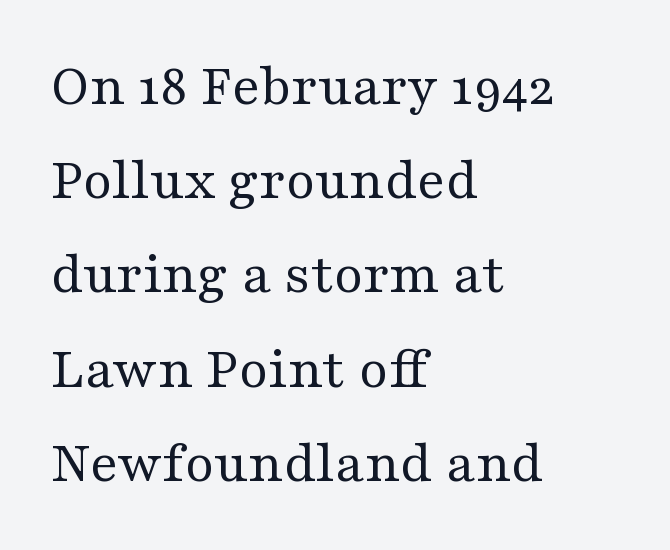
Q: Is the text bold? A: No.
Q: Is the text italic (slanted)? A: No, it is upright.
Q: Is the typeface a serif or a sans-serif typeface? A: Serif.
Q: Is the text underlined? A: No.
Q: How is the paragraph aligned? A: Left-aligned.
Q: Is the spacing between letters normal or unusually wide? A: Normal.
Q: Is the spacing between lines tight, normal or loose? A: Normal.
Q: Width (condensed, normal, or wide)? A: Wide.
Q: Stroke contrast? A: Medium.
Q: x-height? A: Medium.
Q: Monospaced? A: No.
